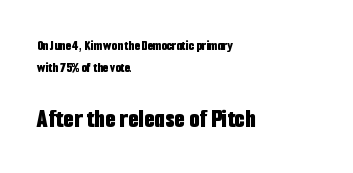
Casual observation: everything's shoved over to the left. Thick stems and heavy bowls — unmistakably bold. The letters sit at their default tracking, neither squeezed nor spread. Line spacing here is normal. A clean baseline with only descenders dipping below it. The type sits square on the baseline with zero lean.
